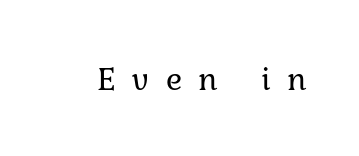
Each letter keeps its own natural width here, so spacing adapts to shape. A roman cut, with each character standing at attention. Old-style or modern, the face here clearly has serifs. Descenders are the only things crossing below the line. Inter-character spacing is expanded well beyond the font's built-in metrics. Weight class: somewhere from thin through regular.
